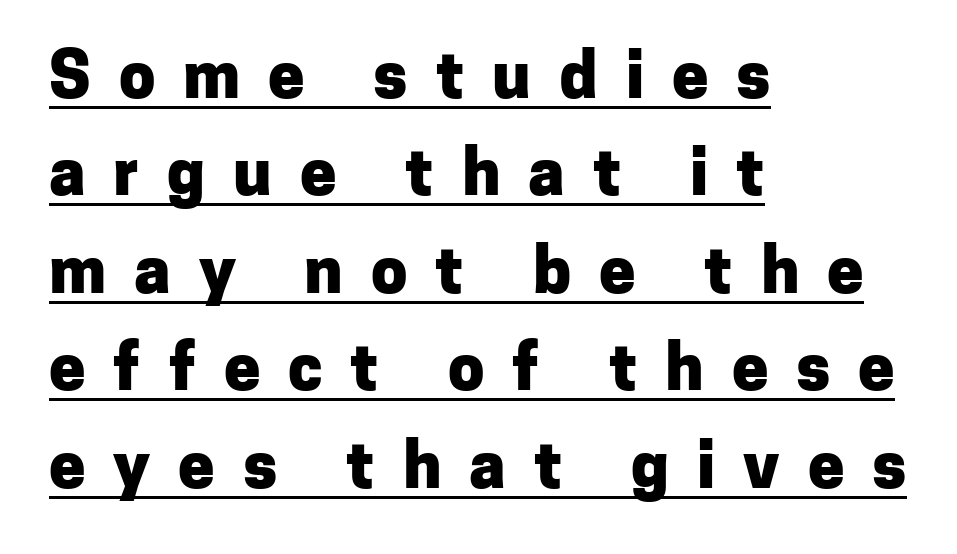
{"serif": "no", "italic": "no", "bold": "yes", "weight": "heavy", "width": "normal", "stroke_contrast": "low", "x_height": "medium", "monospaced": "no", "underline": "yes", "align": "left", "line_spacing": "normal", "line_spacing_ratio": 1.5, "letter_spacing": "wide", "letter_spacing_em": 0.43, "glyph_px": 65}
